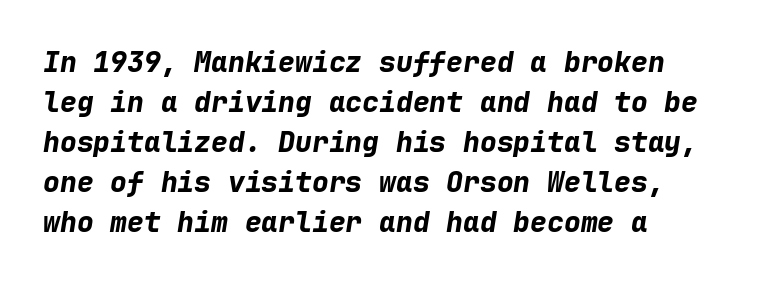
The image shows 28 px bold type, italic (leaning right), monospaced; set left-aligned, normal line spacing (1.43x), normal letter spacing, not underlined; low stroke contrast and a medium x-height.
